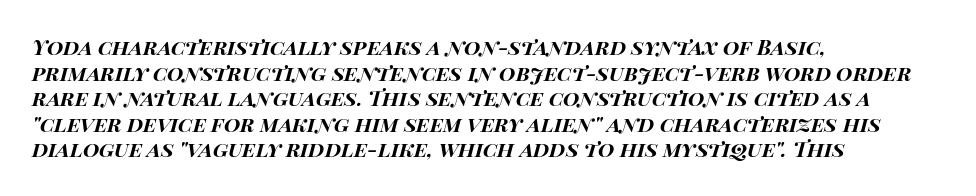
{"italic": "yes", "lean": "right", "slant_degrees": 15, "bold": "yes", "underline": "no", "align": "left", "line_spacing_ratio": 1.22, "letter_spacing": "normal", "letter_spacing_em": 0.0, "glyph_px": 21}
